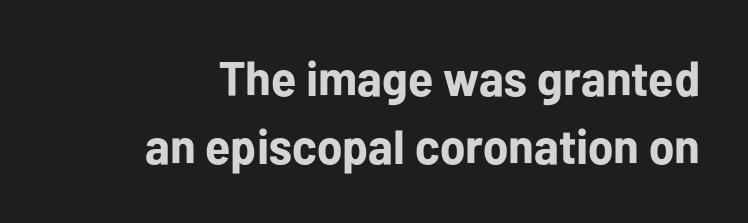
{"serif": "no", "italic": "no", "bold": "yes", "weight": "bold", "width": "normal", "stroke_contrast": "low", "x_height": "medium", "monospaced": "no", "underline": "no", "line_spacing": "normal", "line_spacing_ratio": 1.42, "letter_spacing": "normal", "letter_spacing_em": 0.0, "glyph_px": 48}
